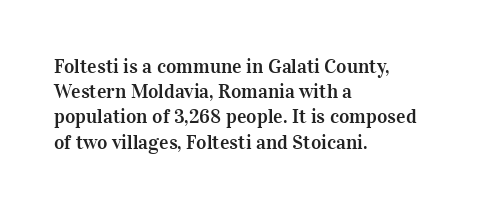
The image shows 20 px text type, upright; set left-aligned, normal line spacing (1.26x), normal letter spacing, not underlined.
